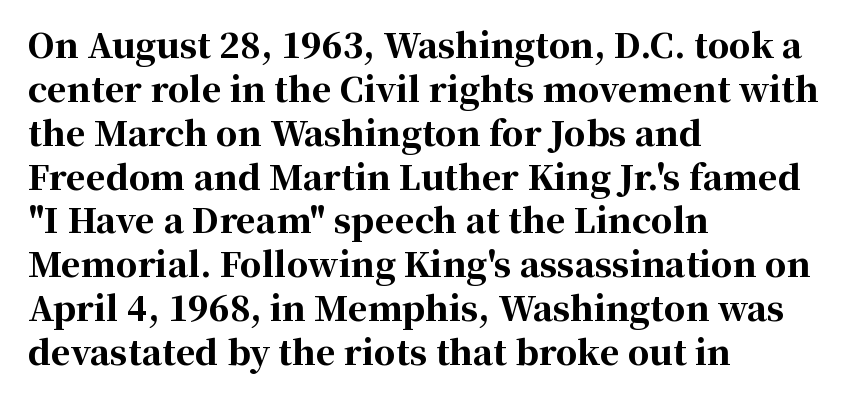
The image shows 34 px bold serif type, upright; set left-aligned, normal line spacing (1.29x), normal letter spacing, not underlined; high stroke contrast and a medium x-height.
